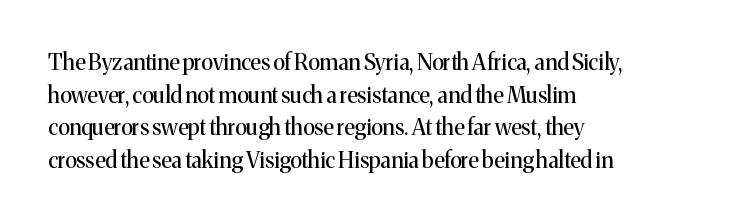
Q: Is the text bold? A: No.
Q: Is the text italic (slanted)? A: No, it is upright.
Q: Is the text underlined? A: No.
Q: How is the paragraph aligned? A: Left-aligned.
Q: Is the spacing between letters normal or unusually wide? A: Normal.
Q: Is the spacing between lines tight, normal or loose? A: Normal.
